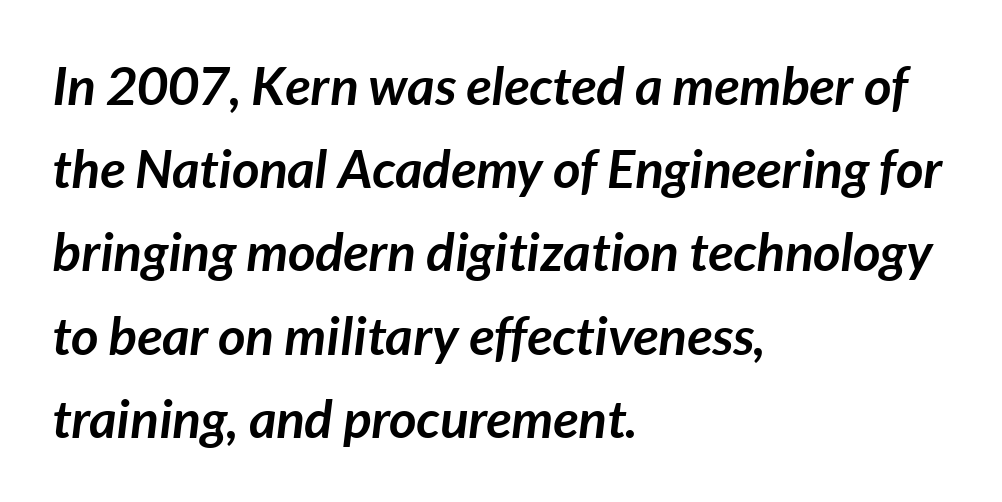
The image shows 53 px semibold type, italic (leaning right); set left-aligned, normal line spacing (1.57x), normal letter spacing, not underlined; low stroke contrast and a medium x-height.
